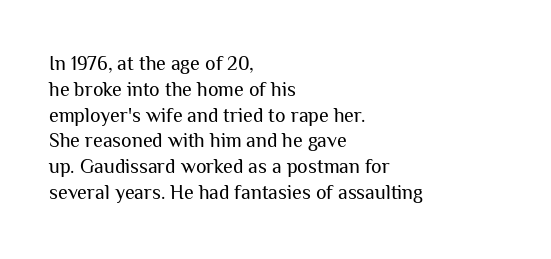
Q: Is the text bold? A: No.
Q: Is the text italic (slanted)? A: No, it is upright.
Q: Is the text underlined? A: No.
Q: How is the paragraph aligned? A: Left-aligned.
Q: Is the spacing between letters normal or unusually wide? A: Normal.
Q: Is the spacing between lines tight, normal or loose? A: Normal.
